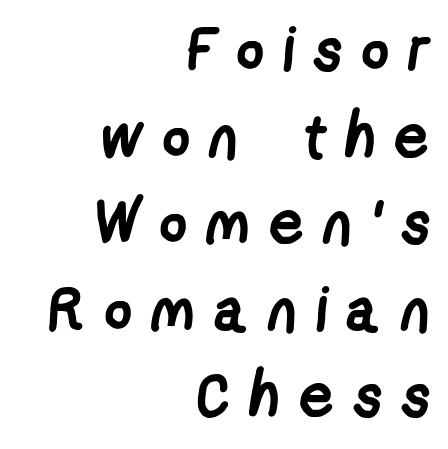
{"serif": "no", "bold": "yes", "weight": "semibold", "width": "condensed", "stroke_contrast": "low", "x_height": "medium", "monospaced": "no", "underline": "no", "align": "right", "line_spacing": "normal", "line_spacing_ratio": 1.42, "letter_spacing": "wide", "letter_spacing_em": 0.31, "glyph_px": 61}
